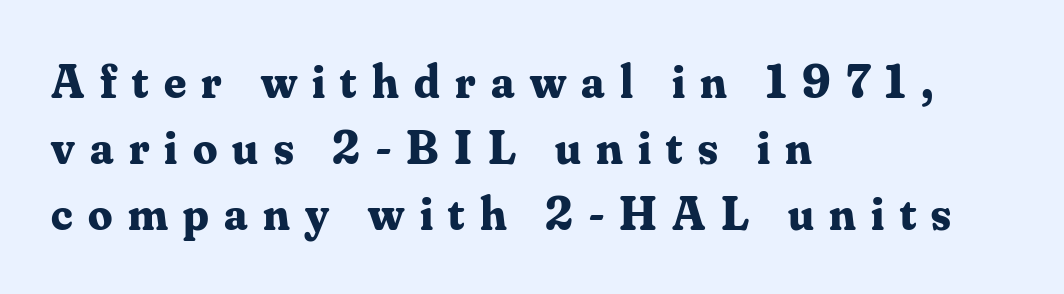
{"serif": "yes", "italic": "no", "bold": "yes", "weight": "bold", "width": "normal", "stroke_contrast": "medium", "x_height": "small", "monospaced": "no", "underline": "no", "align": "left", "line_spacing": "normal", "line_spacing_ratio": 1.37, "letter_spacing": "wide", "letter_spacing_em": 0.32, "glyph_px": 48}
